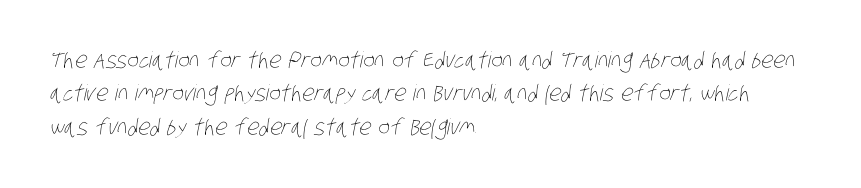
The rendering uses a moderate line-height, typical for paragraphs. Each row of text sits above clean, open space. Stroke mass is kept to a normal reading level or below. One-word summary of the alignment: left. Default kerning and tracking; the words read as compact shapes.
